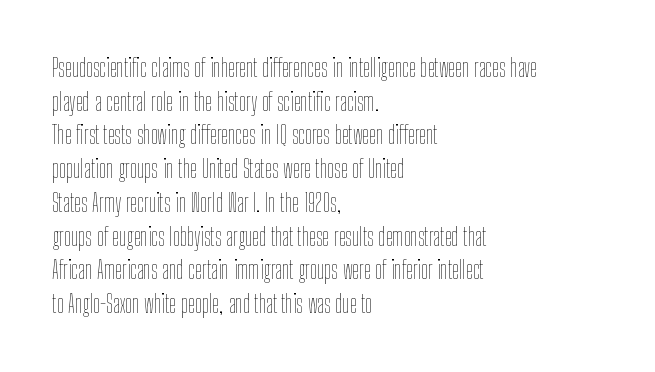
The image shows 25 px text type, upright; set left-aligned, normal line spacing (1.35x), normal letter spacing, not underlined.
